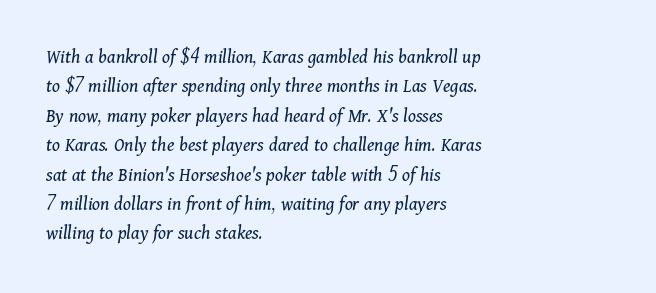
{"italic": "yes", "lean": "right", "slant_degrees": 11, "bold": "no", "underline": "no", "align": "left", "line_spacing": "normal", "line_spacing_ratio": 1.47, "letter_spacing": "normal", "letter_spacing_em": 0.0, "glyph_px": 20}
